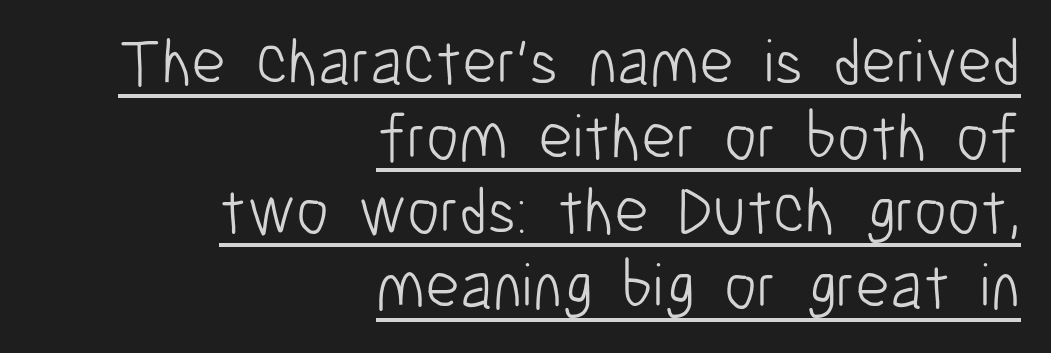
{"serif": "no", "italic": "no", "bold": "no", "weight": "light", "width": "condensed", "stroke_contrast": "low", "x_height": "medium", "monospaced": "no", "underline": "yes", "align": "right", "line_spacing": "tight", "line_spacing_ratio": 1.13, "letter_spacing": "normal", "letter_spacing_em": 0.0, "glyph_px": 66}
